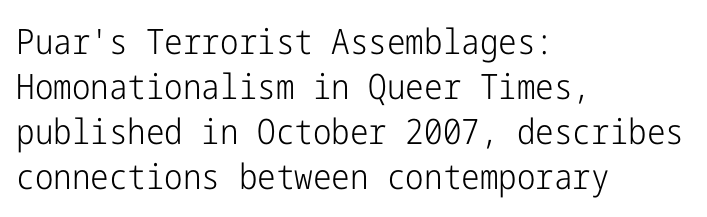
{"serif": "no", "italic": "no", "bold": "no", "weight": "light", "width": "condensed", "stroke_contrast": "low", "x_height": "medium", "underline": "no", "align": "left", "line_spacing": "normal", "line_spacing_ratio": 1.29, "letter_spacing": "normal", "letter_spacing_em": 0.0, "glyph_px": 35}
